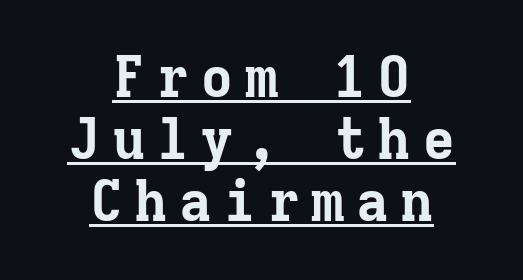
Q: Is the text bold? A: Yes.
Q: Is the text italic (slanted)? A: No, it is upright.
Q: Is the typeface a serif or a sans-serif typeface? A: Serif.
Q: Is the text underlined? A: Yes.
Q: How is the paragraph aligned? A: Centered.
Q: Is the spacing between lines tight, normal or loose? A: Tight.
Q: Width (condensed, normal, or wide)? A: Normal.
Q: Stroke contrast? A: Low.
Q: x-height? A: Medium.
Q: Monospaced? A: Yes.
